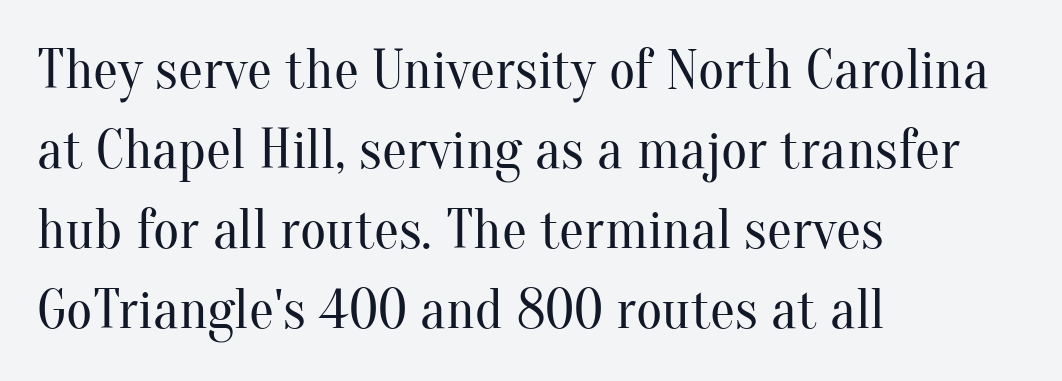
The image shows 56 px regular-weight serif type, upright; set left-aligned, normal line spacing (1.43x), normal letter spacing, not underlined; medium stroke contrast and a small x-height.
